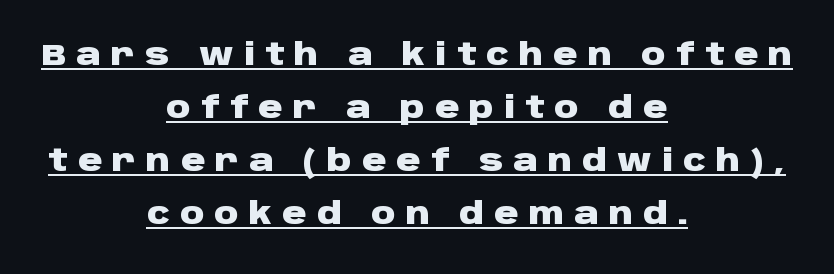
Q: Is the text bold? A: Yes.
Q: Is the text italic (slanted)? A: No, it is upright.
Q: Is the typeface a serif or a sans-serif typeface? A: Sans-serif.
Q: Is the text underlined? A: Yes.
Q: How is the paragraph aligned? A: Centered.
Q: Is the spacing between letters normal or unusually wide? A: Unusually wide.
Q: Width (condensed, normal, or wide)? A: Wide.
Q: Stroke contrast? A: Low.
Q: x-height? A: Large.
Q: Monospaced? A: No.
